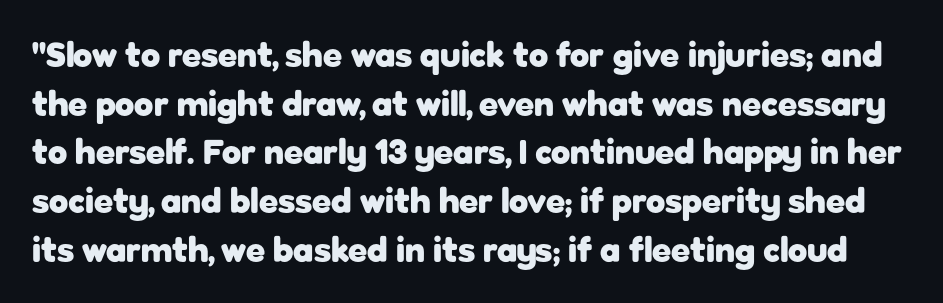
Weight check: bold — yes, fully. Character widths vary here, with narrow letters taking less room than wide ones. Nobody touched the tracking dial on this one. Style check: upright. The rendering uses a moderate line-height, typical for paragraphs. Letters rest on an invisible, unmarked baseline.
